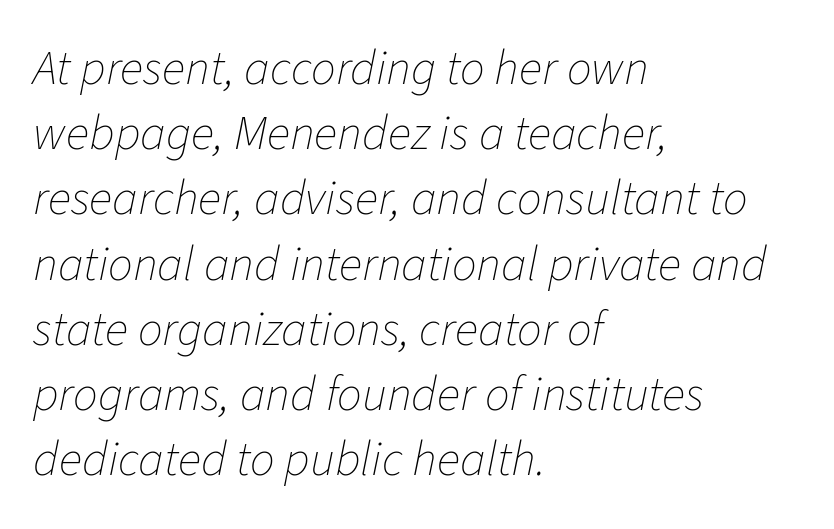
The image shows 49 px thin type, italic (leaning right); set left-aligned, normal line spacing (1.33x), normal letter spacing, not underlined; low stroke contrast and a medium x-height.
